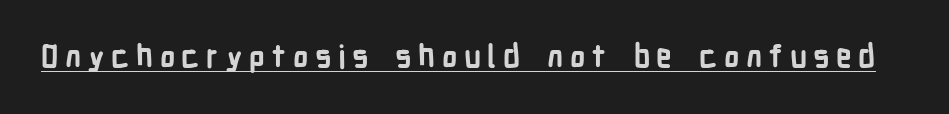
Compared with undecorated copy, this sample adds a rule below the words. To sum up the face: it is a sans, with no serifs. The letters advance in unequal steps, a hallmark of proportional type. In terms of weight, the rendering is a true, heavy bold. Upright lettering throughout.
